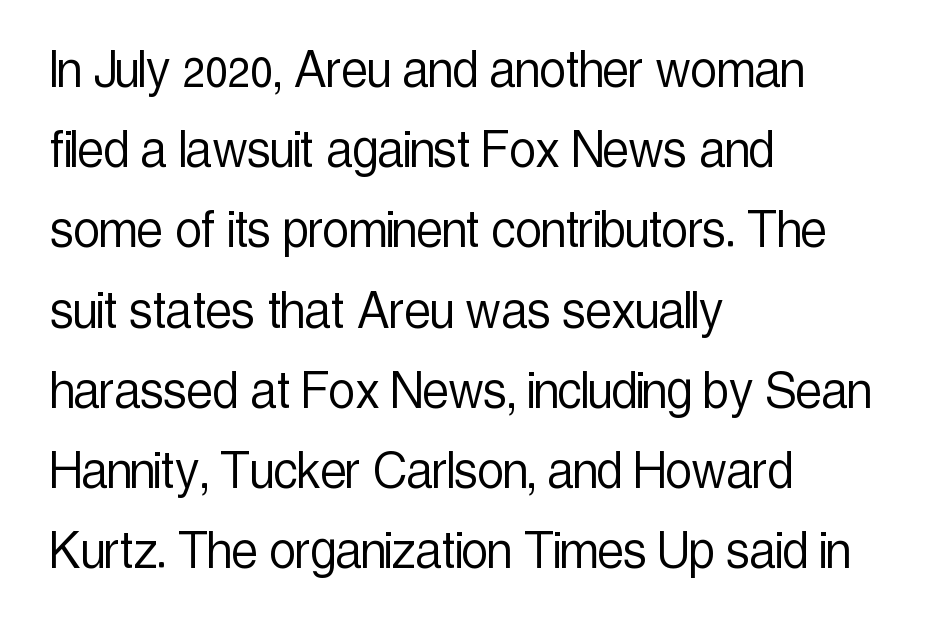
Italic: no, the glyphs are upright roman. The text was rendered using a sans face with plain stroke endings. Stroke thickness stays within the range of a standard reading face or lighter. Notice how descenders clear the ascenders below comfortably — that's standard leading.
